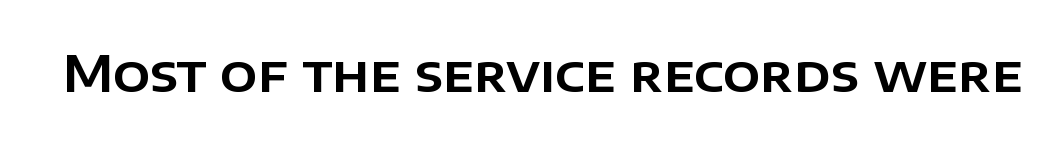
{"serif": "no", "italic": "no", "width": "normal", "stroke_contrast": "low", "x_height": "large", "monospaced": "no", "underline": "no", "letter_spacing": "normal", "letter_spacing_em": 0.0, "glyph_px": 49}
